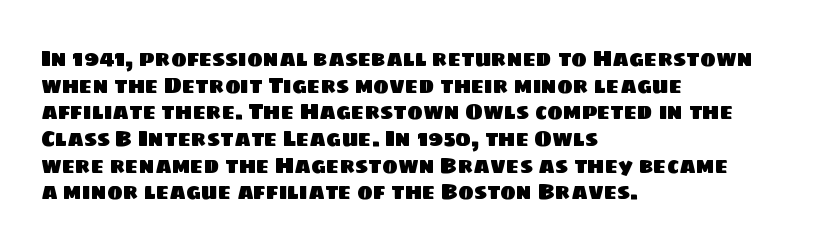
{"underline": "no", "align": "left", "line_spacing": "normal", "line_spacing_ratio": 1.27, "letter_spacing": "normal", "letter_spacing_em": 0.0, "glyph_px": 21}
